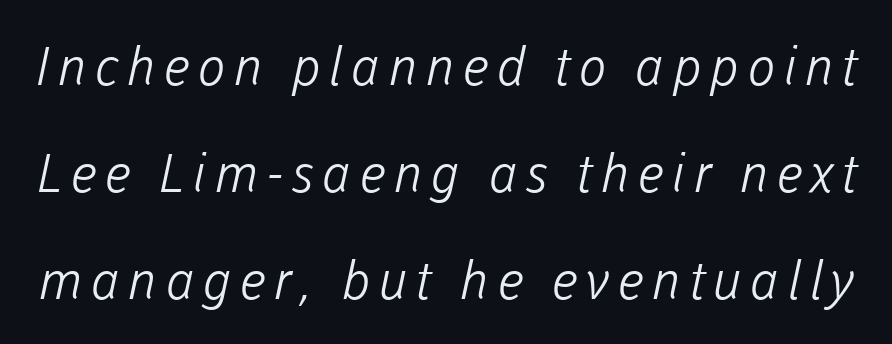
Q: Is the text bold? A: No.
Q: Is the typeface a serif or a sans-serif typeface? A: Sans-serif.
Q: Is the text underlined? A: No.
Q: Is the spacing between lines tight, normal or loose? A: Loose.
Q: Width (condensed, normal, or wide)? A: Normal.
Q: Stroke contrast? A: Low.
Q: x-height? A: Medium.
Q: Monospaced? A: No.
